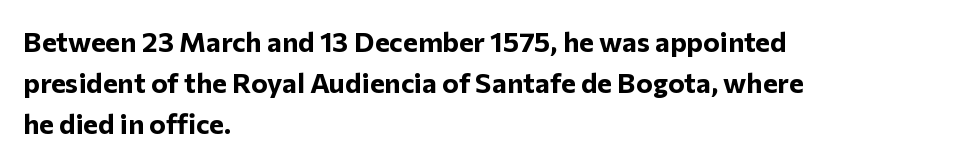
The image shows 28 px bold sans-serif type, upright; set left-aligned, normal line spacing (1.47x), normal letter spacing, not underlined; low stroke contrast and a medium x-height.
